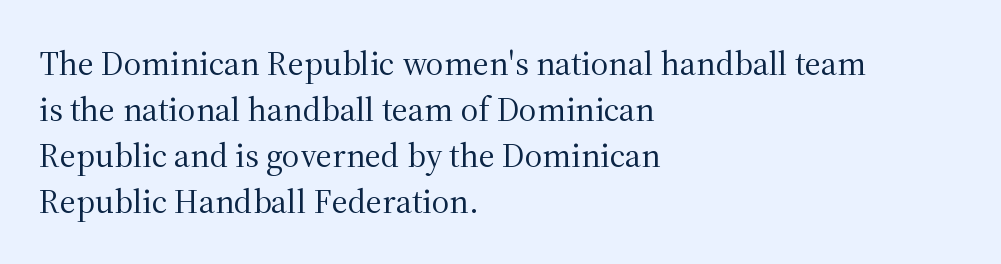
{"serif": "yes", "italic": "no", "bold": "no", "weight": "regular", "width": "normal", "stroke_contrast": "medium", "x_height": "medium", "monospaced": "no", "underline": "no", "align": "left", "line_spacing": "normal", "line_spacing_ratio": 1.35, "letter_spacing": "normal", "letter_spacing_em": 0.0, "glyph_px": 34}
